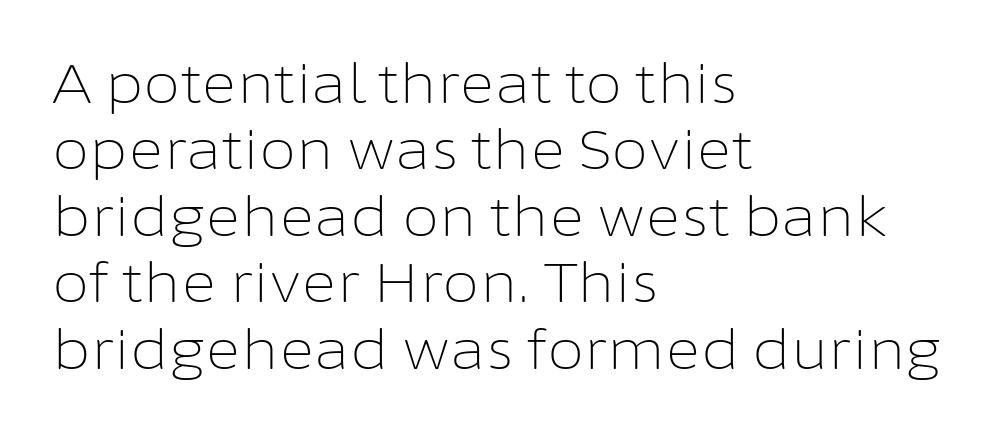
Reading down the block, your eye returns to a fixed left position each line. Descenders are the only things crossing below the line. The passage shown has conventional tracking throughout. Think of a printed novel: that variable character pitch is what you see here. The rendering shows plain stroke endings on the letterforms — a sans-serif design.
